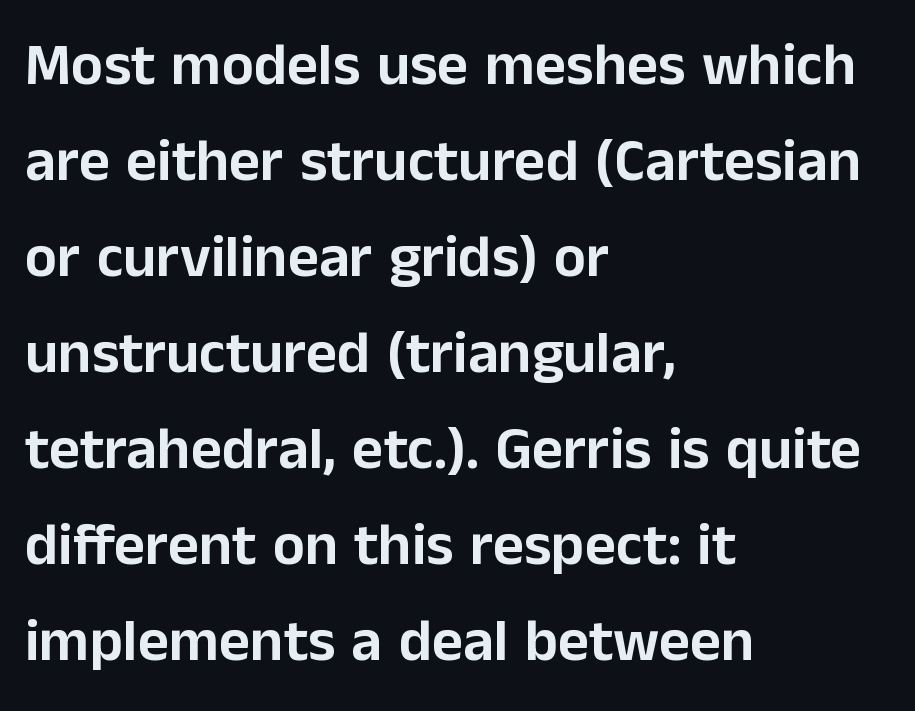
Characters remain perfectly vertical along every line. The strip under each line holds only bare page. Students, note that the glyphs here touch the page at normal intervals. The compositor pushed each line to the left boundary.
